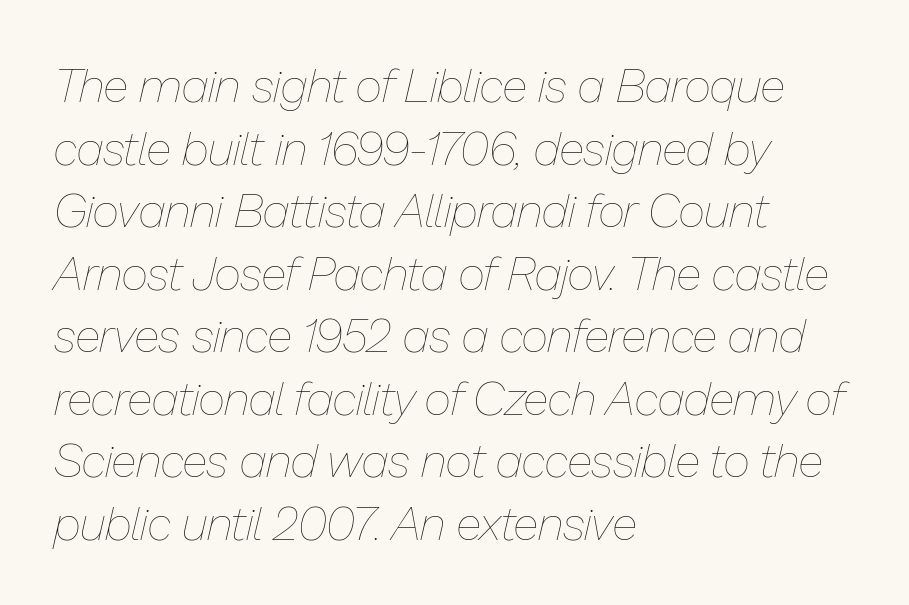
The image shows 47 px thin type, italic (leaning right); set left-aligned, normal line spacing (1.33x), normal letter spacing, not underlined; low stroke contrast and a medium x-height.
